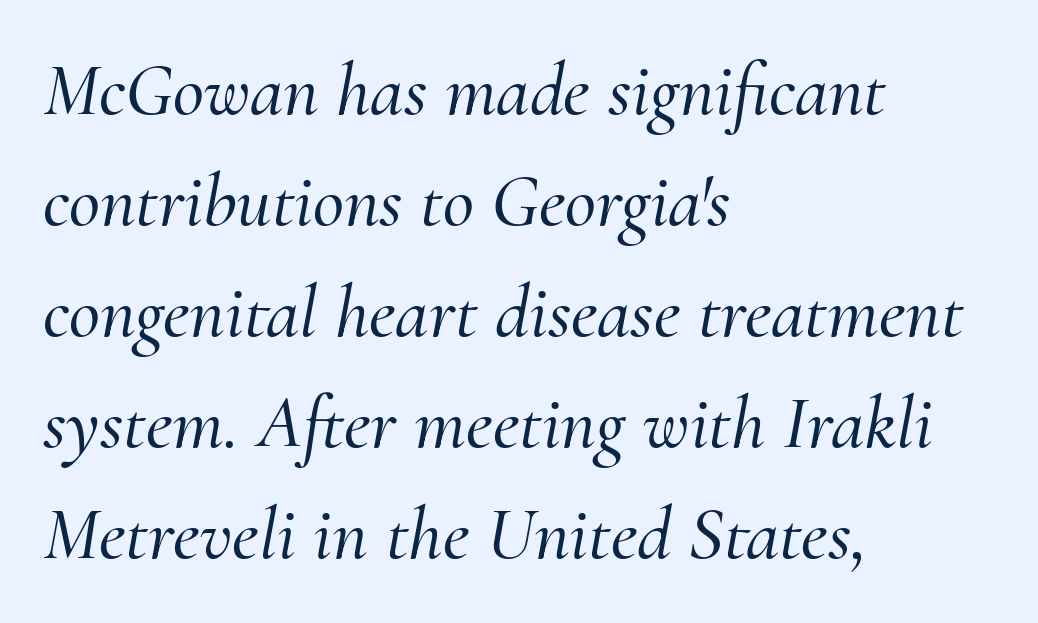
{"serif": "yes", "italic": "yes", "lean": "right", "slant_degrees": 10, "width": "normal", "stroke_contrast": "medium", "x_height": "small", "monospaced": "no", "underline": "no", "align": "left", "line_spacing": "normal", "line_spacing_ratio": 1.46, "letter_spacing": "normal", "letter_spacing_em": 0.0, "glyph_px": 76}
